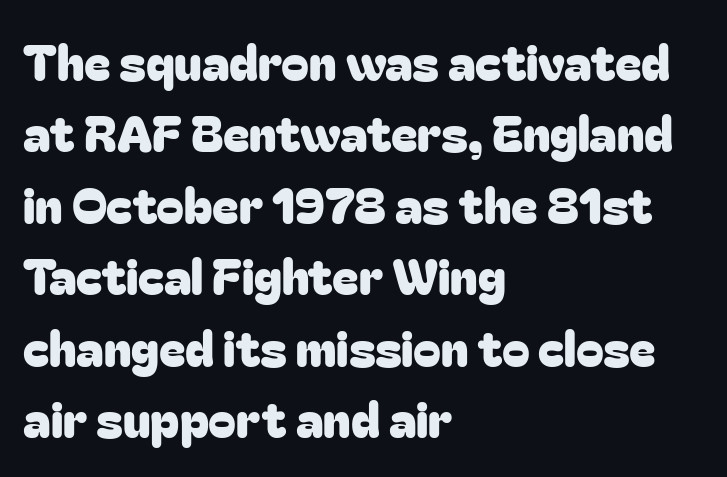
The image shows 50 px sans-serif type, upright; set left-aligned, normal line spacing (1.43x), normal letter spacing, not underlined; low stroke contrast and a medium x-height.
